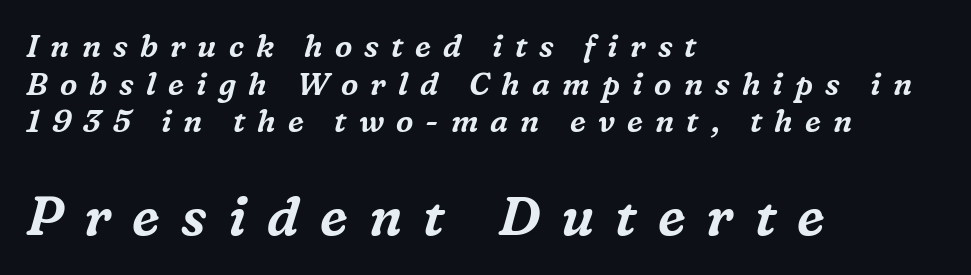
Q: Is the text italic (slanted)? A: Yes, it leans right by about 16 degrees.
Q: Is the typeface a serif or a sans-serif typeface? A: Serif.
Q: Is the text underlined? A: No.
Q: How is the paragraph aligned? A: Left-aligned.
Q: Is the spacing between letters normal or unusually wide? A: Unusually wide.
Q: Which block of text is set in a larger size, the first (top) or the second (bottom)? A: The second (bottom) one.
Q: Width (condensed, normal, or wide)? A: Normal.
Q: Stroke contrast? A: Medium.
Q: x-height? A: Medium.
Q: Monospaced? A: No.
